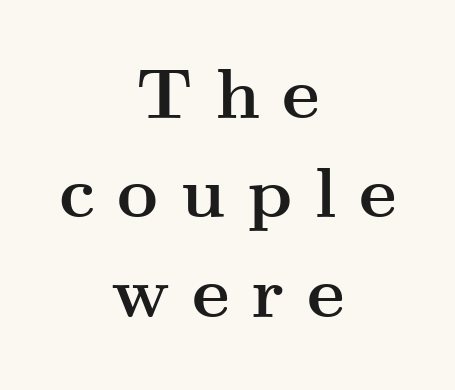
The image shows 71 px semibold, wide serif type, upright; set centered, normal line spacing (1.4x), unusually wide letter spacing (+0.31 em), not underlined; medium stroke contrast and a small x-height.
